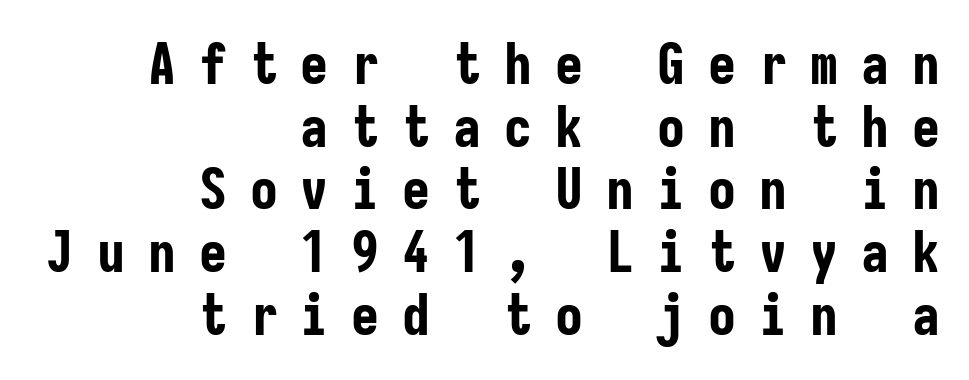
{"serif": "no", "italic": "no", "bold": "yes", "weight": "bold", "width": "condensed", "stroke_contrast": "low", "x_height": "medium", "monospaced": "yes", "underline": "no", "align": "right", "line_spacing": "tight", "line_spacing_ratio": 1.12, "letter_spacing": "wide", "letter_spacing_em": 0.41, "glyph_px": 56}
